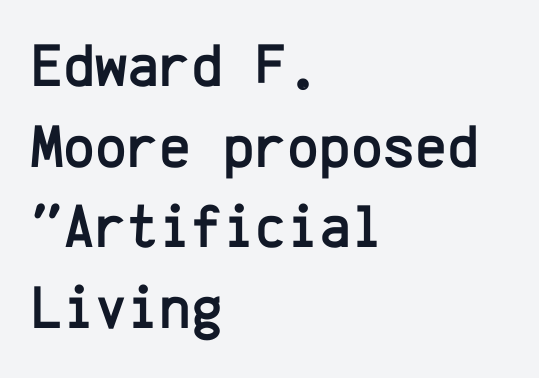
{"serif": "no", "italic": "no", "width": "normal", "stroke_contrast": "low", "x_height": "medium", "monospaced": "yes", "underline": "no", "align": "left", "line_spacing": "normal", "line_spacing_ratio": 1.32, "letter_spacing": "normal", "letter_spacing_em": 0.0, "glyph_px": 61}
